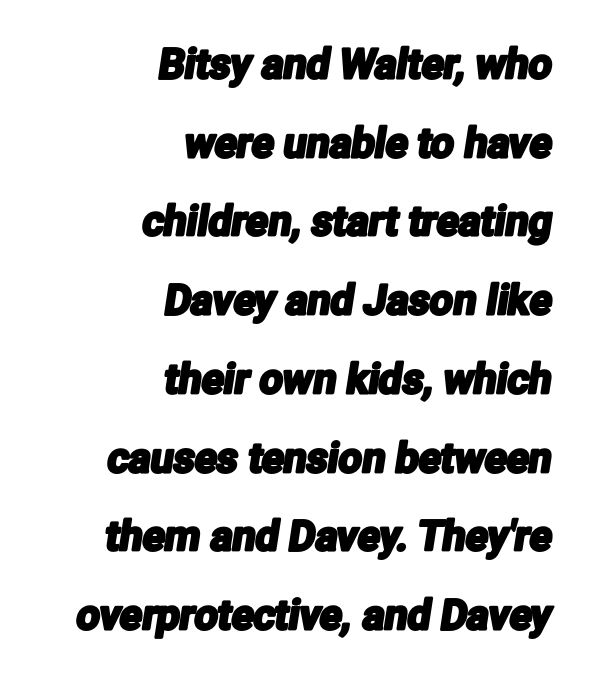
{"serif": "no", "width": "condensed", "stroke_contrast": "low", "x_height": "medium", "monospaced": "no", "underline": "no", "align": "right", "line_spacing": "loose", "line_spacing_ratio": 1.92, "letter_spacing": "normal", "letter_spacing_em": 0.0, "glyph_px": 41}
